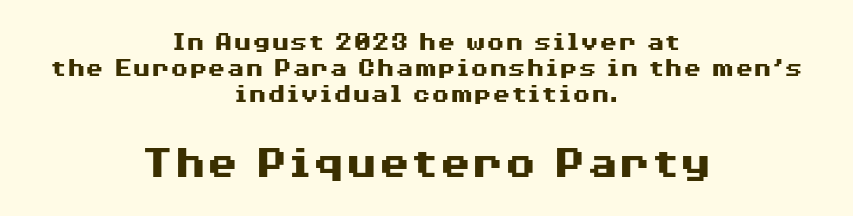
{"serif": "no", "italic": "no", "bold": "yes", "weight": "heavy", "width": "wide", "stroke_contrast": "medium", "x_height": "medium", "monospaced": "no", "underline": "no", "align": "center", "line_spacing": "tight", "line_spacing_ratio": 0.96, "letter_spacing": "normal", "letter_spacing_em": 0.0, "larger_block": "second", "size_ratio": 1.74, "glyph_px": 47}
